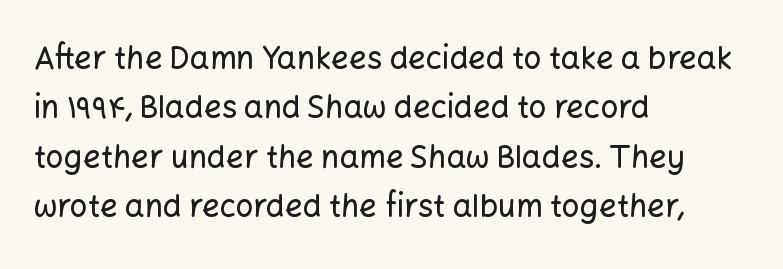
Q: Is the text italic (slanted)? A: No, it is upright.
Q: Is the typeface a serif or a sans-serif typeface? A: Sans-serif.
Q: Is the text underlined? A: No.
Q: How is the paragraph aligned? A: Left-aligned.
Q: Is the spacing between letters normal or unusually wide? A: Normal.
Q: Is the spacing between lines tight, normal or loose? A: Normal.
Q: Width (condensed, normal, or wide)? A: Normal.
Q: Stroke contrast? A: Low.
Q: x-height? A: Medium.
Q: Monospaced? A: No.
